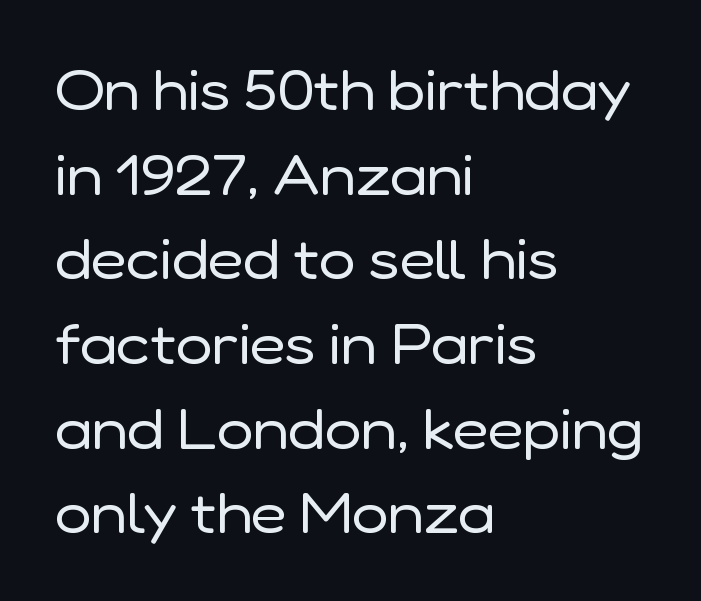
{"serif": "no", "italic": "no", "bold": "no", "weight": "regular", "width": "normal", "stroke_contrast": "low", "x_height": "medium", "monospaced": "no", "underline": "no", "align": "left", "line_spacing": "normal", "line_spacing_ratio": 1.54, "letter_spacing": "normal", "letter_spacing_em": 0.0, "glyph_px": 55}
